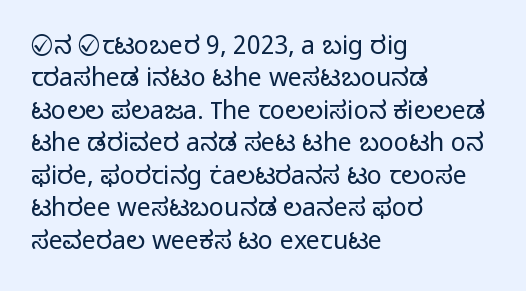
The words here are not underlined. Whoever set this chose a conventional vertical rhythm. Honestly, the letter spacing is just normal — you wouldn't notice it. Tall strokes in this sample are plumb rather than angled. Compared with a centered layout, this one pins lines to the left instead. The weight tops out at a normal text grade.
